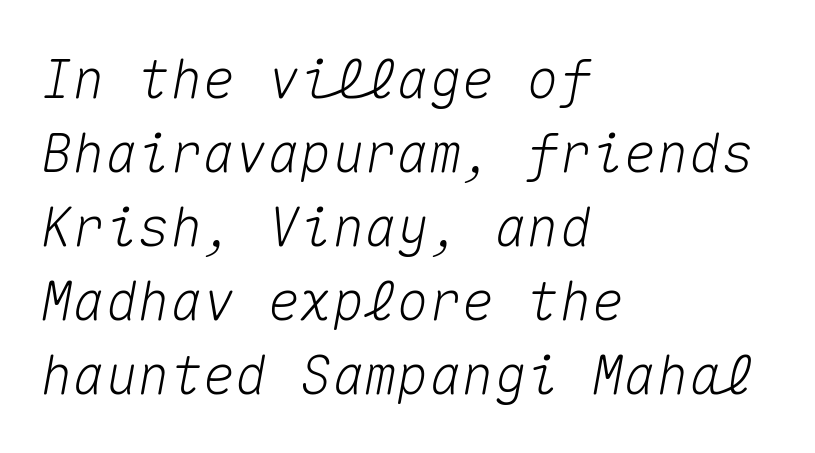
Q: Is the text italic (slanted)? A: Yes, it leans right by about 10 degrees.
Q: Is the text underlined? A: No.
Q: How is the paragraph aligned? A: Left-aligned.
Q: Is the spacing between letters normal or unusually wide? A: Normal.
Q: Is the spacing between lines tight, normal or loose? A: Normal.
Q: Width (condensed, normal, or wide)? A: Normal.
Q: Stroke contrast? A: Medium.
Q: x-height? A: Medium.
Q: Monospaced? A: Yes.
